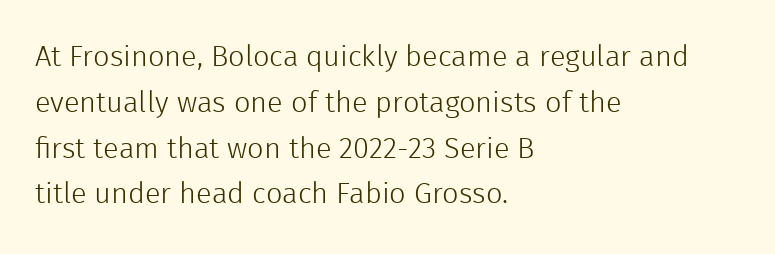
{"serif": "no", "italic": "no", "bold": "no", "weight": "light", "width": "normal", "x_height": "medium", "monospaced": "no", "underline": "no", "align": "left", "line_spacing": "normal", "line_spacing_ratio": 1.58, "letter_spacing": "normal", "letter_spacing_em": 0.0, "glyph_px": 29}
